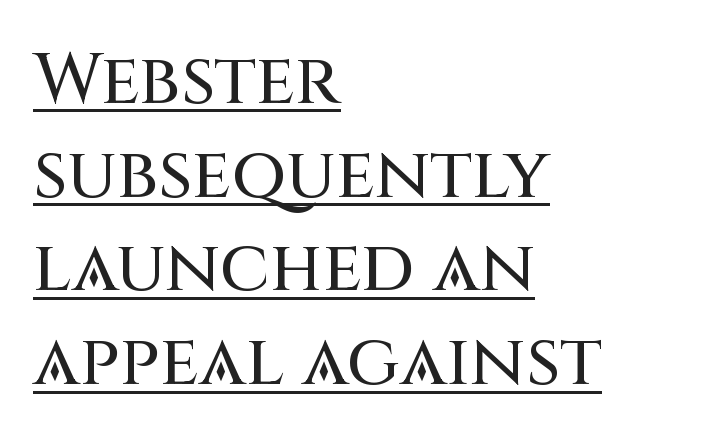
The text block is weighted toward the left margin, trailing off unevenly rightward. Each letter keeps its own natural width here, so spacing adapts to shape. The font family rendered here belongs to the sans-serif group. No italicization has been applied; the sample stays upright. Words appear dense and cohesive because spacing is normal.
